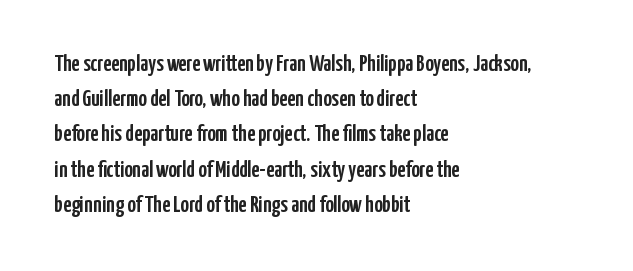
{"italic": "no", "underline": "no", "align": "left", "line_spacing": "normal", "line_spacing_ratio": 1.53, "letter_spacing": "normal", "letter_spacing_em": 0.0, "glyph_px": 23}
